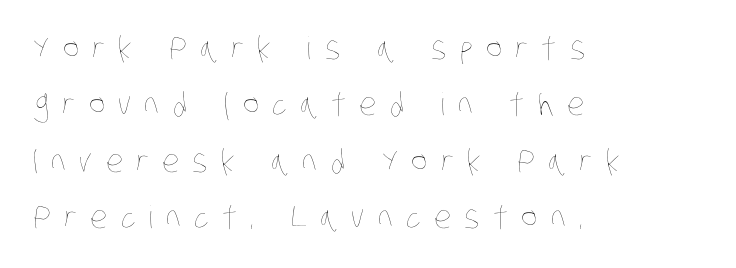
Tracking value appears strongly positive — letters spread wide. The typesetter chose a ragged-right arrangement here. Ink coverage per letter is moderate at most. Spacing verdict: proportional, widths tailored to each character.
